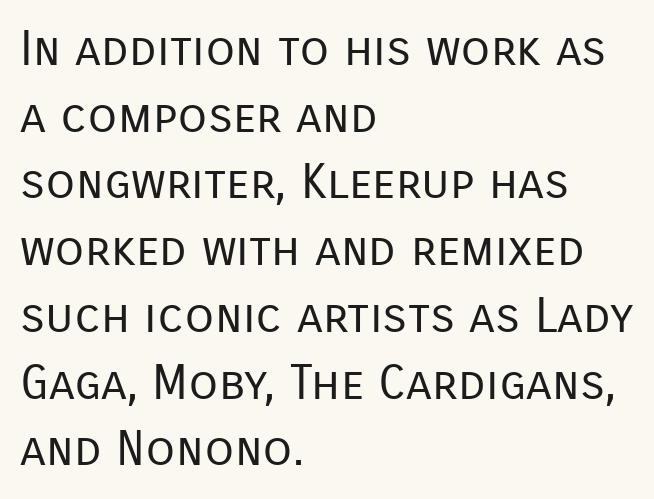
{"serif": "no", "italic": "no", "bold": "no", "weight": "regular", "width": "normal", "stroke_contrast": "low", "x_height": "medium", "monospaced": "no", "underline": "no", "align": "left", "line_spacing": "normal", "line_spacing_ratio": 1.39, "letter_spacing": "normal", "letter_spacing_em": 0.0, "glyph_px": 48}
